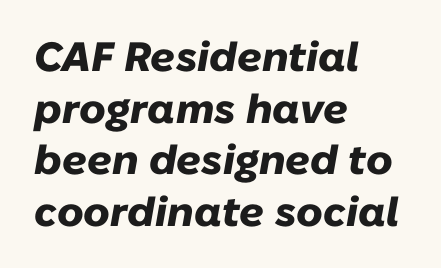
The image shows 41 px heavy type, italic (leaning right); set left-aligned, normal line spacing (1.26x), normal letter spacing, not underlined; low stroke contrast and a medium x-height.
